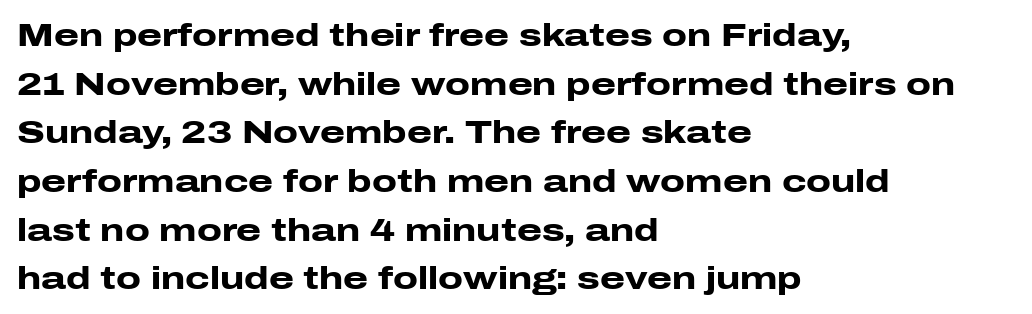
{"serif": "no", "italic": "no", "bold": "yes", "weight": "heavy", "width": "wide", "stroke_contrast": "low", "x_height": "medium", "monospaced": "no", "underline": "no", "align": "left", "line_spacing": "normal", "line_spacing_ratio": 1.52, "letter_spacing": "normal", "letter_spacing_em": 0.0, "glyph_px": 32}
